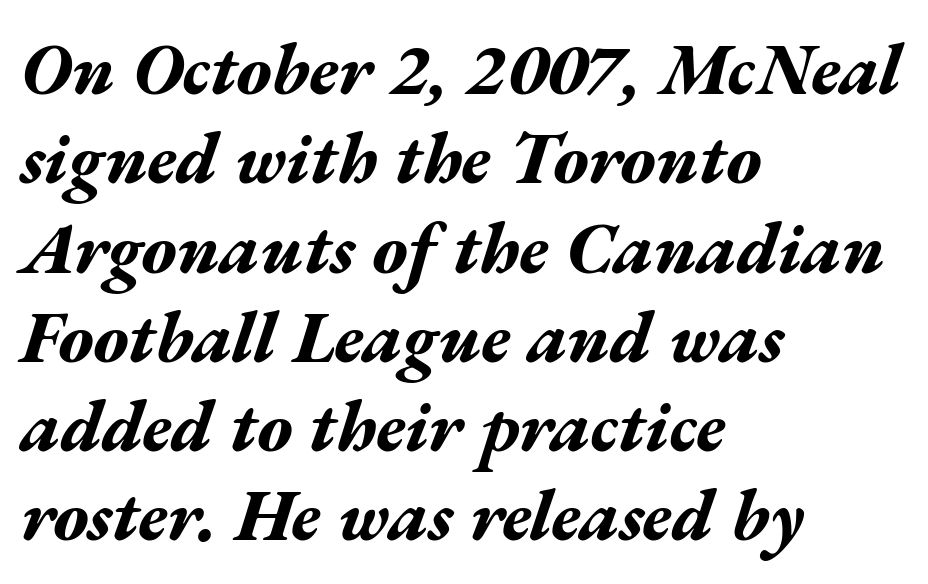
I'd describe the lettering as bold — thick and assertive. The paragraph shown leans on its left margin. Quick note: underline off. The letterforms sit shoulder to shoulder at normal distance. The passage shown leans; its letterforms are oblique. Here the designer chose a conventional face with non-uniform glyph widths.
